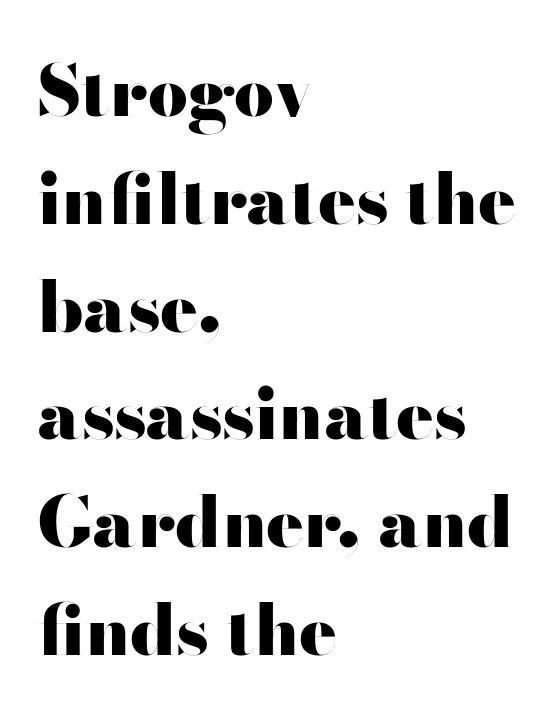
Look at the tracking — it's just the regular setting, nothing added. Set as a true bold cut, around the 700 mark. Stroke terminals: plain, sans-serif. Teacher's note: observe the even left margin — that is flush-left alignment. Students, observe: this is what conventionally led text looks like.
